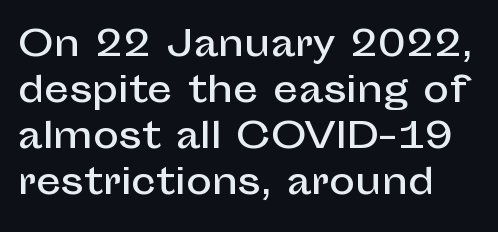
Look at the bottom of the vertical strokes: they stop flat, with no serifs. Style check: upright. These lines keep a tight, regular rhythm from letter to letter. Think of a printed novel: that variable character pitch is what you see here. Each row of text sits above clean, open space. The space between consecutive lines is moderate.
